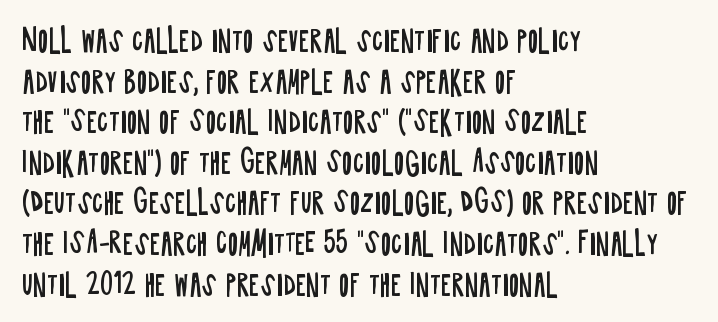
Teacher's note: observe the even left margin — that is flush-left alignment. I'd call this a sans setting — the letters go barefoot. Any mark beneath the type? The region is blank. Nobody touched the tracking dial on this one. Weight: not bold — regular or lighter. A typesetter would call this proportional, since set widths differ per character.
